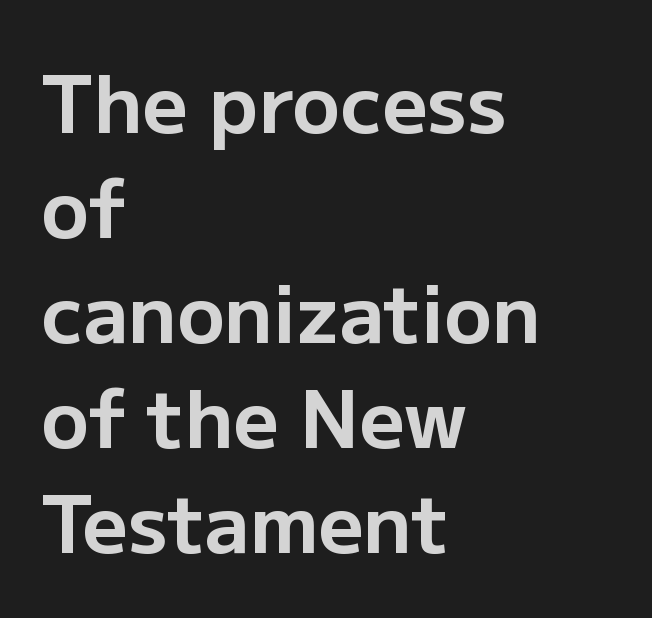
Q: Is the text bold? A: Yes.
Q: Is the text italic (slanted)? A: No, it is upright.
Q: Is the typeface a serif or a sans-serif typeface? A: Sans-serif.
Q: Is the text underlined? A: No.
Q: How is the paragraph aligned? A: Left-aligned.
Q: Is the spacing between letters normal or unusually wide? A: Normal.
Q: Is the spacing between lines tight, normal or loose? A: Normal.
Q: Width (condensed, normal, or wide)? A: Normal.
Q: Stroke contrast? A: Low.
Q: x-height? A: Medium.
Q: Monospaced? A: No.
